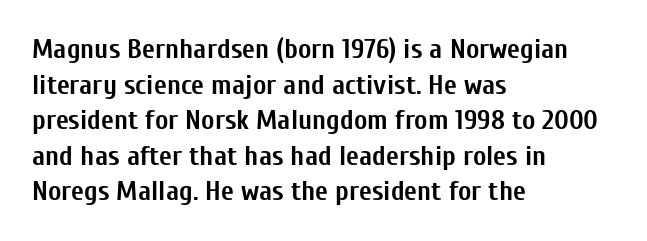
{"serif": "no", "italic": "no", "bold": "yes", "weight": "semibold", "width": "condensed", "stroke_contrast": "low", "x_height": "medium", "monospaced": "no", "underline": "no", "align": "left", "line_spacing": "normal", "line_spacing_ratio": 1.27, "letter_spacing": "normal", "letter_spacing_em": 0.0, "glyph_px": 28}
